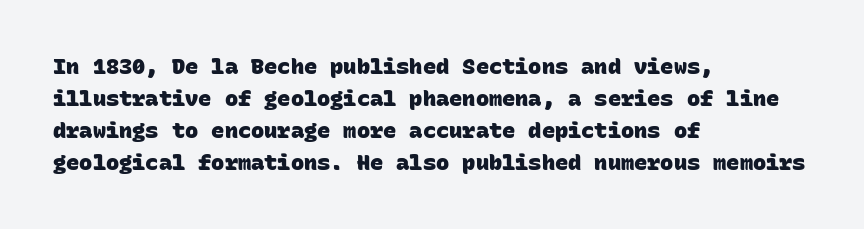
The image shows 22 px bold type; set left-aligned, normal line spacing (1.45x), normal letter spacing, not underlined.
